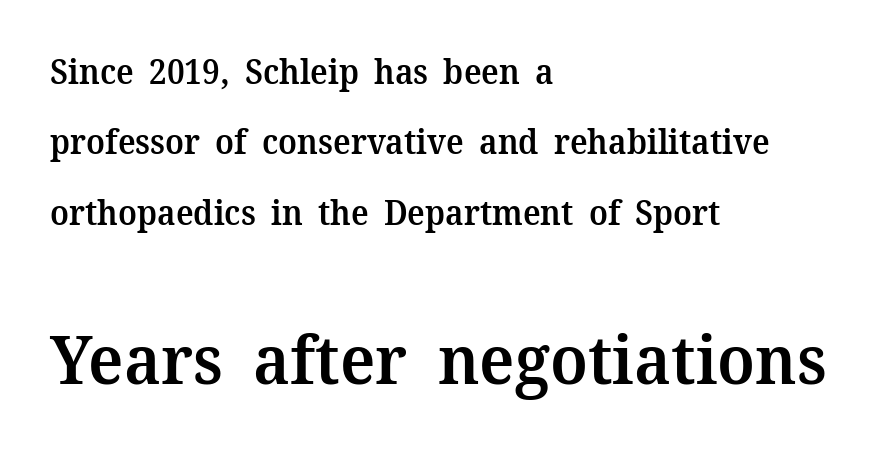
Q: Is the text bold? A: Semi-bold.
Q: Is the text italic (slanted)? A: No, it is upright.
Q: Is the typeface a serif or a sans-serif typeface? A: Serif.
Q: Is the text underlined? A: No.
Q: How is the paragraph aligned? A: Left-aligned.
Q: Is the spacing between letters normal or unusually wide? A: Normal.
Q: Is the spacing between lines tight, normal or loose? A: Loose.
Q: Which block of text is set in a larger size, the first (top) or the second (bottom)? A: The second (bottom) one.
Q: Width (condensed, normal, or wide)? A: Normal.
Q: Stroke contrast? A: Medium.
Q: x-height? A: Medium.
Q: Monospaced? A: No.
